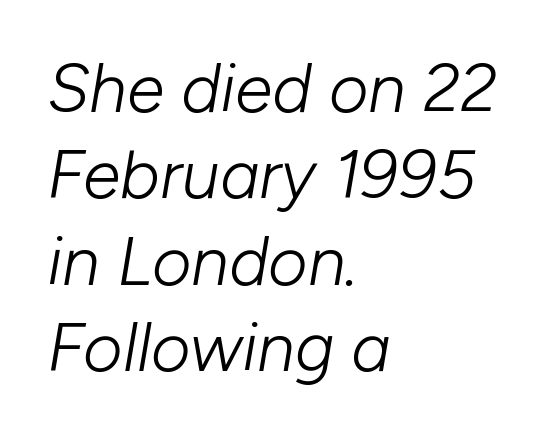
Heaviness? Minimal to ordinary, like unemphasized prose. Observe the ordinary spacing: letters are neighbours, not strangers. Looks like regular typesetting: each glyph gets only the width it needs. The font's italic variant was chosen for this text. The specimen omits any rule beneath the text block's lines.
